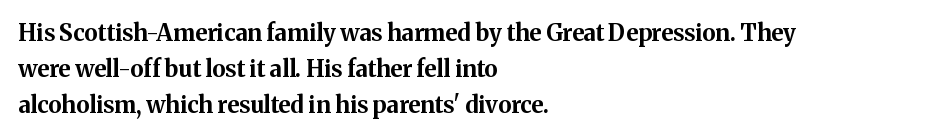
{"italic": "no", "bold": "yes", "underline": "no", "align": "left", "line_spacing": "normal", "line_spacing_ratio": 1.57, "letter_spacing": "normal", "letter_spacing_em": 0.0, "glyph_px": 23}
